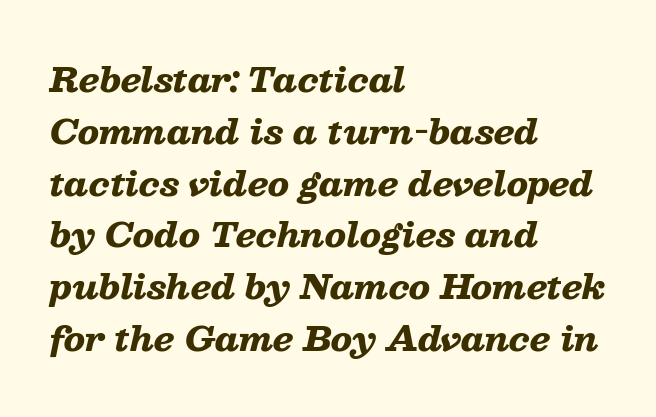
The image shows 33 px heavy, wide type, italic (leaning right); set left-aligned, normal line spacing (1.57x), normal letter spacing, not underlined; low stroke contrast and a medium x-height.
